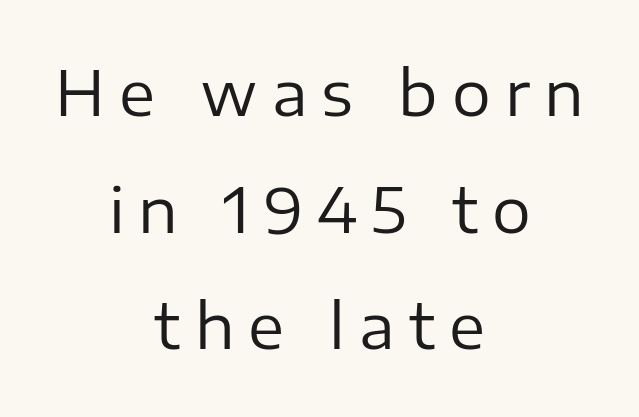
{"serif": "no", "italic": "no", "bold": "no", "weight": "regular", "width": "normal", "stroke_contrast": "low", "x_height": "medium", "monospaced": "no", "underline": "no", "align": "center", "line_spacing": "loose", "line_spacing_ratio": 1.91, "letter_spacing": "wide", "letter_spacing_em": 0.23, "glyph_px": 61}
